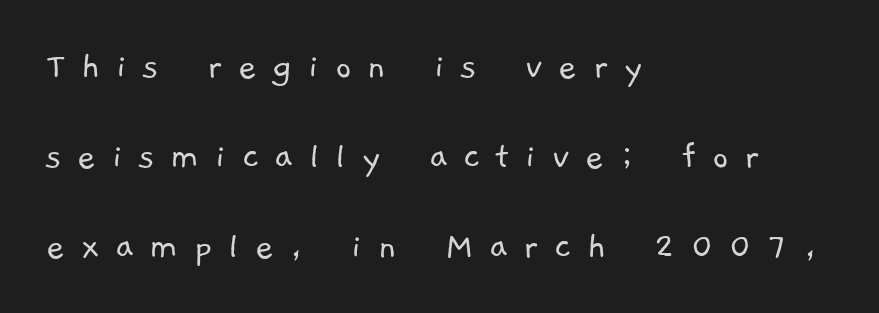
Q: Is the text bold? A: No.
Q: Is the typeface a serif or a sans-serif typeface? A: Sans-serif.
Q: Is the text underlined? A: No.
Q: How is the paragraph aligned? A: Left-aligned.
Q: Is the spacing between letters normal or unusually wide? A: Unusually wide.
Q: Is the spacing between lines tight, normal or loose? A: Loose.
Q: Width (condensed, normal, or wide)? A: Normal.
Q: Stroke contrast? A: Low.
Q: x-height? A: Medium.
Q: Monospaced? A: No.
